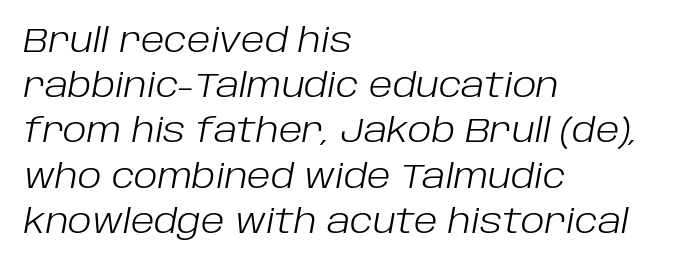
The image shows 34 px light type, italic (leaning right); set left-aligned, normal line spacing (1.33x), normal letter spacing, not underlined; low stroke contrast and a large x-height.
